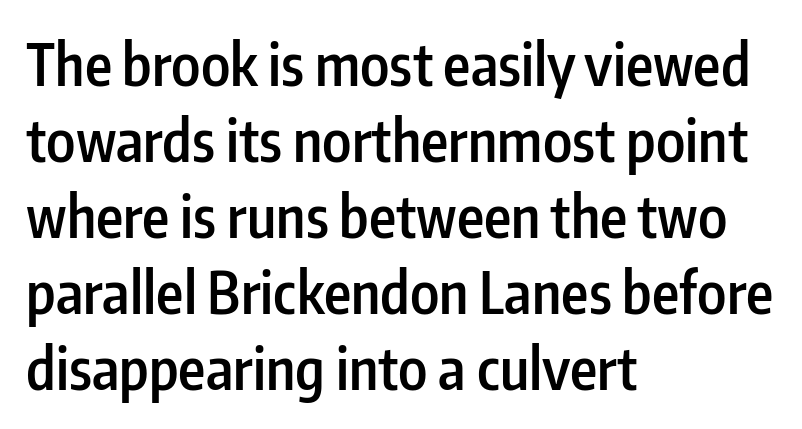
Honestly, the row spacing looks completely unremarkable. One-word summary of the alignment: left. Notice the strokes are somewhat thickened but not fully heavy: this is a semibold. Does extra space separate the letters? No, they use regular spacing. Spacing verdict: proportional, widths tailored to each character. Look at the bottom of the vertical strokes: they stop flat, with no serifs.
